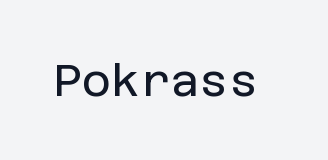
{"serif": "no", "italic": "no", "bold": "no", "weight": "regular", "width": "normal", "stroke_contrast": "low", "x_height": "large", "underline": "no", "letter_spacing": "normal", "letter_spacing_em": 0.0, "glyph_px": 45}
